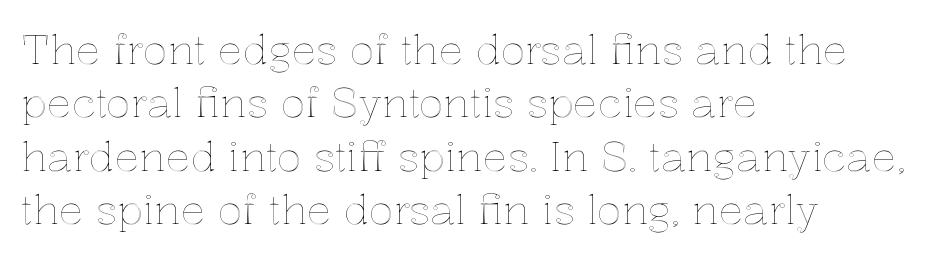
{"italic": "no", "width": "normal", "x_height": "medium", "monospaced": "no", "underline": "no", "align": "left", "line_spacing": "normal", "line_spacing_ratio": 1.3, "letter_spacing": "normal", "letter_spacing_em": 0.0, "glyph_px": 41}
